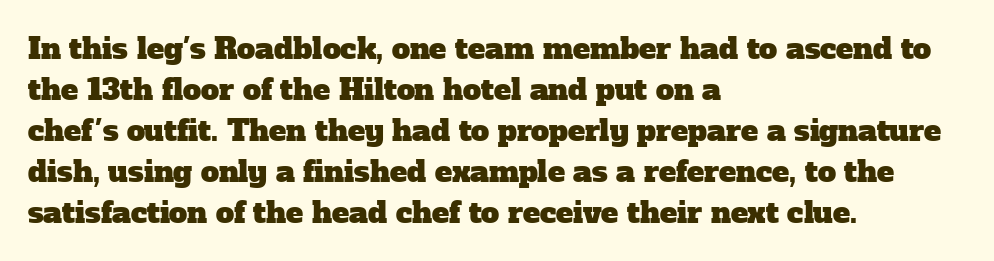
Q: Is the typeface a serif or a sans-serif typeface? A: Serif.
Q: Is the text underlined? A: No.
Q: How is the paragraph aligned? A: Left-aligned.
Q: Is the spacing between letters normal or unusually wide? A: Normal.
Q: Is the spacing between lines tight, normal or loose? A: Normal.
Q: Width (condensed, normal, or wide)? A: Normal.
Q: Stroke contrast? A: Low.
Q: x-height? A: Medium.
Q: Monospaced? A: No.
